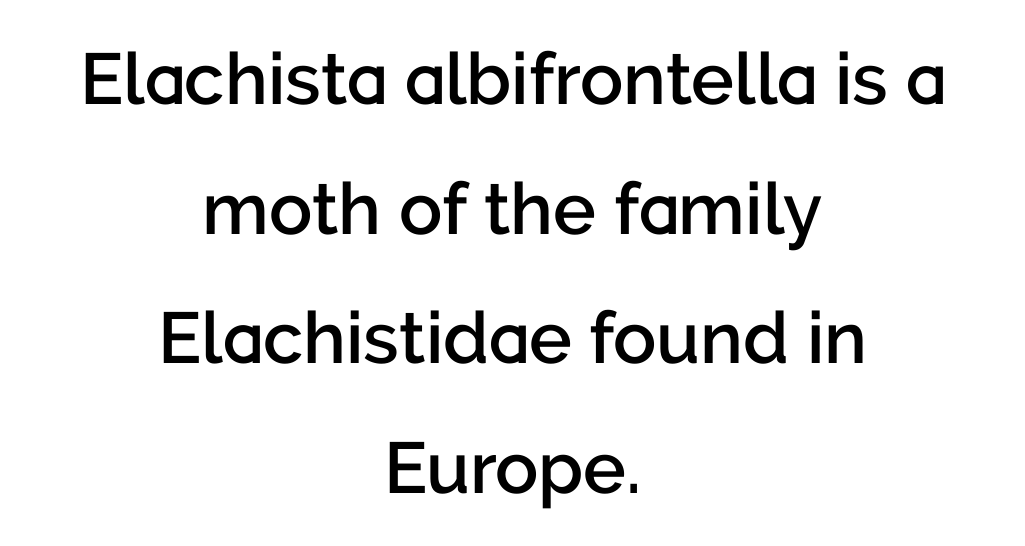
A semibold gives these letters moderate extra thickness, short of bold. The paragraph has two soft edges and a firm central axis. The face used here is proportionally spaced, like ordinary book or web type. It's the straight-up-and-down kind of type. Serif or sans? Sans — the stroke terminals are bare.
